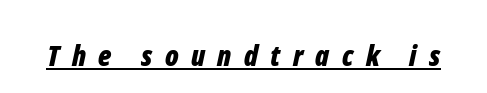
{"italic": "yes", "lean": "right", "slant_degrees": 12, "bold": "yes", "weight": "bold", "width": "condensed", "stroke_contrast": "low", "x_height": "medium", "monospaced": "no", "underline": "yes", "letter_spacing": "wide", "letter_spacing_em": 0.43, "glyph_px": 29}
